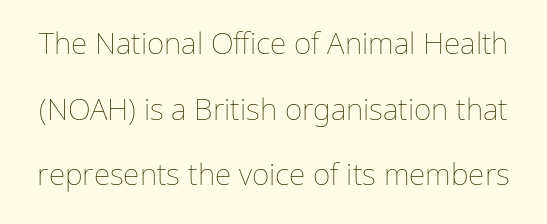
The image shows 30 px thin type, upright; set loose line spacing (2.19x), normal letter spacing, not underlined; low stroke contrast and a medium x-height.
